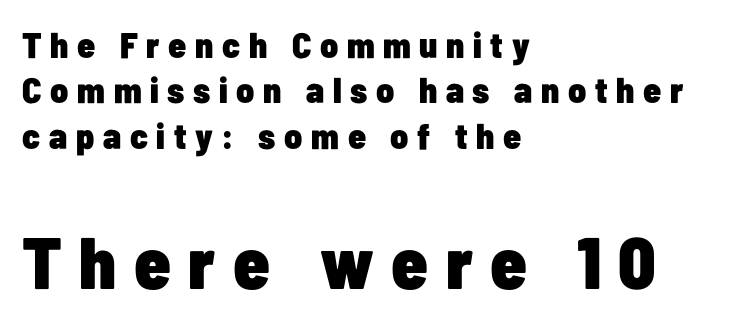
Q: Is the text bold? A: Yes.
Q: Is the text italic (slanted)? A: No, it is upright.
Q: Is the typeface a serif or a sans-serif typeface? A: Sans-serif.
Q: Is the text underlined? A: No.
Q: How is the paragraph aligned? A: Left-aligned.
Q: Is the spacing between letters normal or unusually wide? A: Unusually wide.
Q: Is the spacing between lines tight, normal or loose? A: Normal.
Q: Which block of text is set in a larger size, the first (top) or the second (bottom)? A: The second (bottom) one.
Q: Width (condensed, normal, or wide)? A: Condensed.
Q: Stroke contrast? A: Low.
Q: x-height? A: Medium.
Q: Monospaced? A: No.
